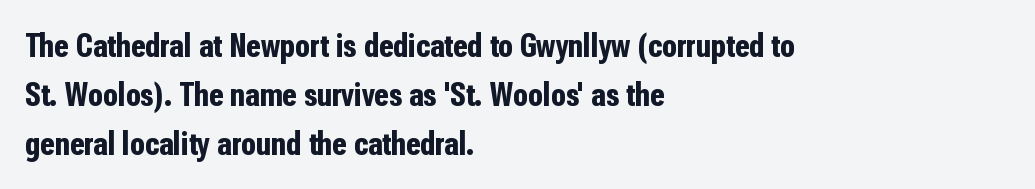
The glyphs have the mass of a bold cut. The letters stand straight up with perfectly vertical stems. You could not count columns in this text — the font is proportionally spaced. Quick note: interline space is typical. Glance below the letters and you will spot only blank space.
